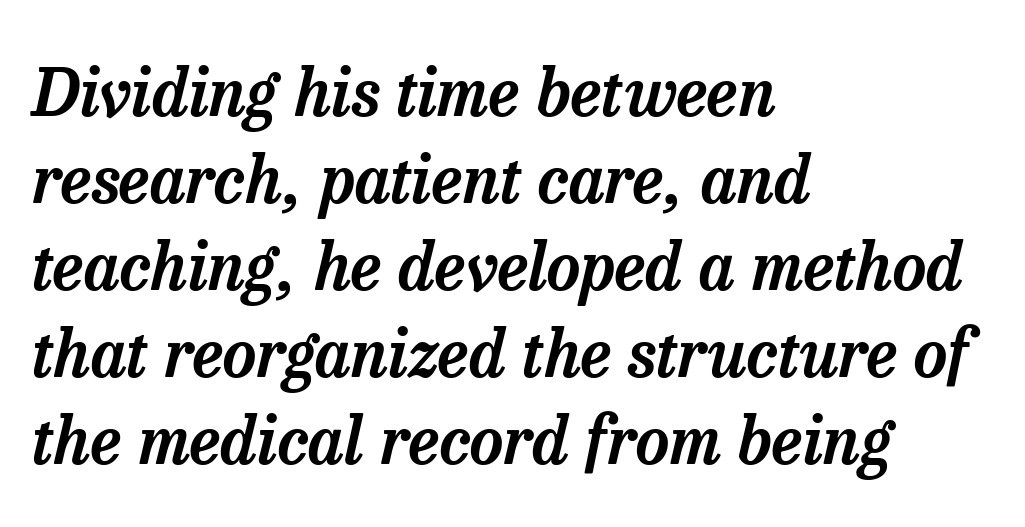
Q: Is the text italic (slanted)? A: Yes, it leans right by about 13 degrees.
Q: Is the typeface a serif or a sans-serif typeface? A: Serif.
Q: Is the text underlined? A: No.
Q: How is the paragraph aligned? A: Left-aligned.
Q: Is the spacing between letters normal or unusually wide? A: Normal.
Q: Is the spacing between lines tight, normal or loose? A: Normal.
Q: Width (condensed, normal, or wide)? A: Normal.
Q: Stroke contrast? A: Low.
Q: x-height? A: Medium.
Q: Monospaced? A: No.
